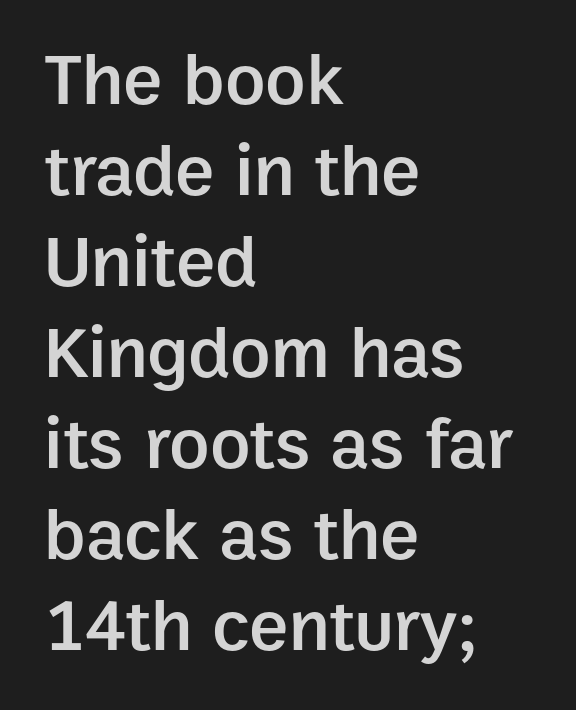
The image shows 74 px semibold sans-serif type, upright; set left-aligned, line spacing 1.23x, normal letter spacing, not underlined; low stroke contrast and a medium x-height.
